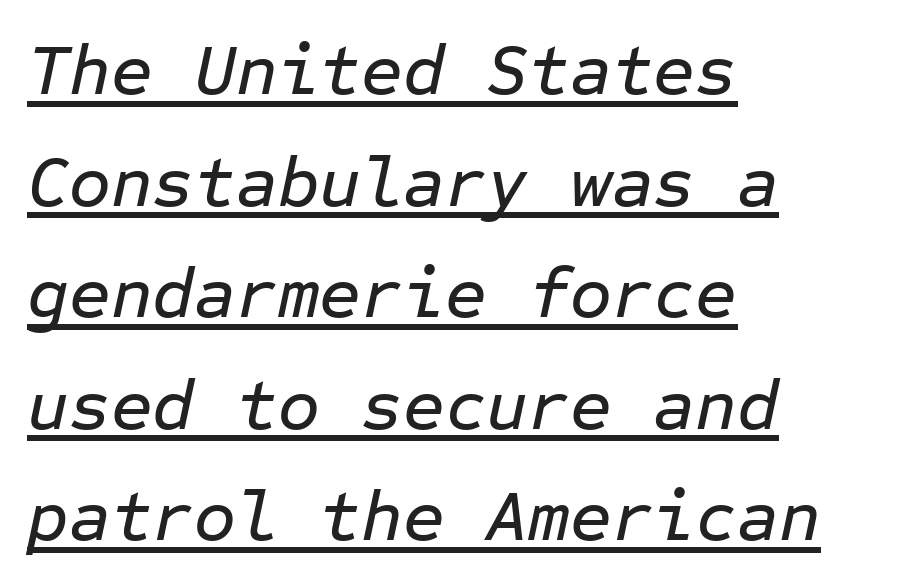
Looks like terminal output: every glyph gets an equal slot. Compared with typical paragraphs, the rows here are spaced about the same. Has an underline been added? It has. Between one letter and the next there's only the usual sliver of space. Rendered with sloped, italic letterforms. Horizontally, the lines are justified to the leading edge only.
